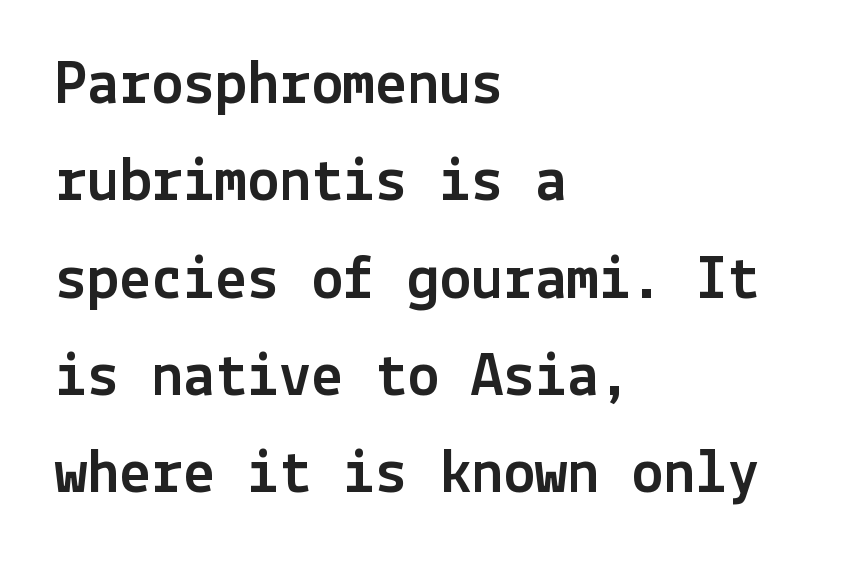
A sans-serif font was chosen for this passage. Between one letter and the next there's only the usual sliver of space. The letters stand upright; this is a roman face. The string is rendered with underlining switched off. Left-aligned paragraph, ragged on the right. Does the leading feel generous? No, just average.
